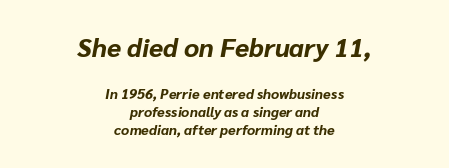
Q: Is the text bold? A: Yes.
Q: Is the text italic (slanted)? A: Yes, it leans right by about 10 degrees.
Q: Is the text underlined? A: No.
Q: How is the paragraph aligned? A: Centered.
Q: Is the spacing between letters normal or unusually wide? A: Normal.
Q: Is the spacing between lines tight, normal or loose? A: Normal.
Q: Which block of text is set in a larger size, the first (top) or the second (bottom)? A: The first (top) one.
